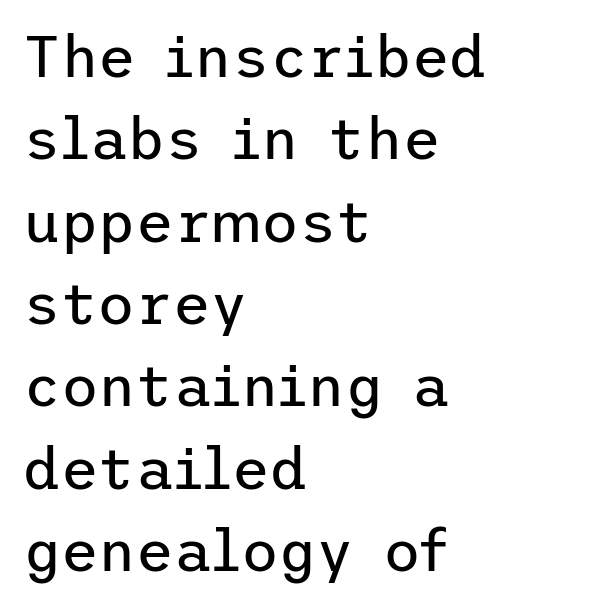
{"serif": "no", "italic": "no", "bold": "no", "weight": "regular", "width": "normal", "stroke_contrast": "low", "x_height": "medium", "underline": "no", "align": "left", "line_spacing": "normal", "line_spacing_ratio": 1.42, "letter_spacing": "normal", "letter_spacing_em": 0.0, "glyph_px": 58}
